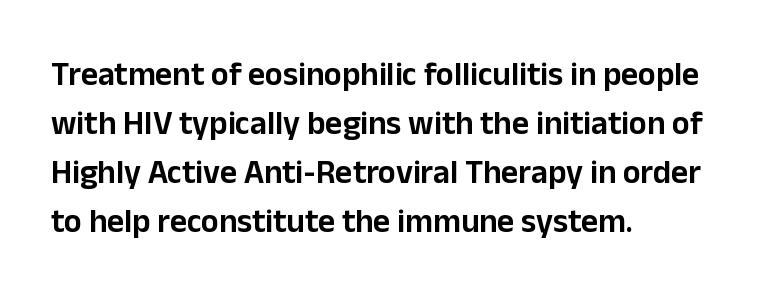
The image shows 33 px sans-serif type, upright; set left-aligned, normal line spacing (1.48x), normal letter spacing, not underlined; low stroke contrast and a medium x-height.
